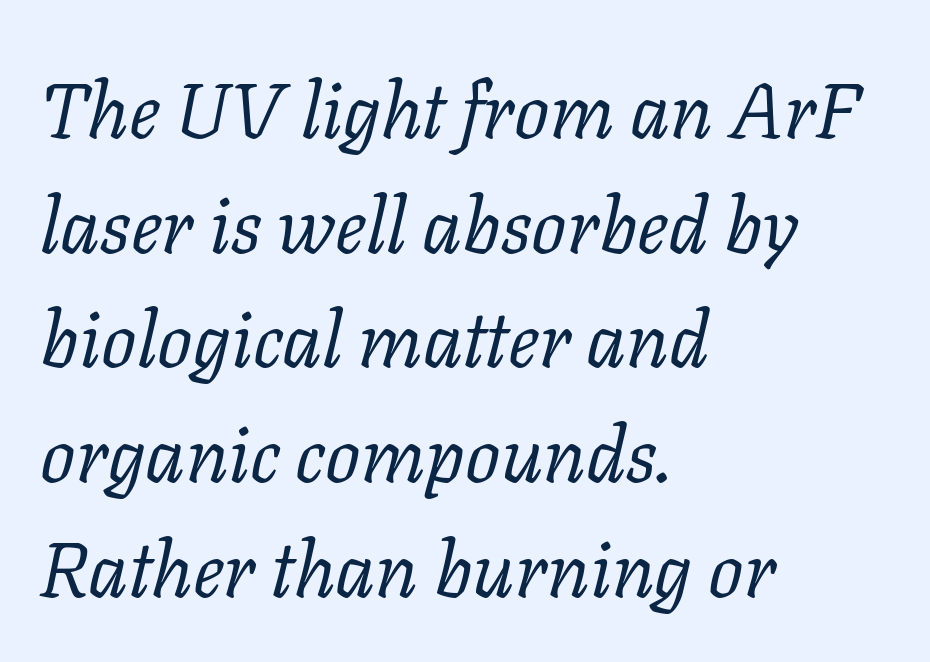
The image shows 78 px regular-weight serif type, italic (leaning right); set left-aligned, normal line spacing (1.47x), normal letter spacing, not underlined; low stroke contrast and a medium x-height.
